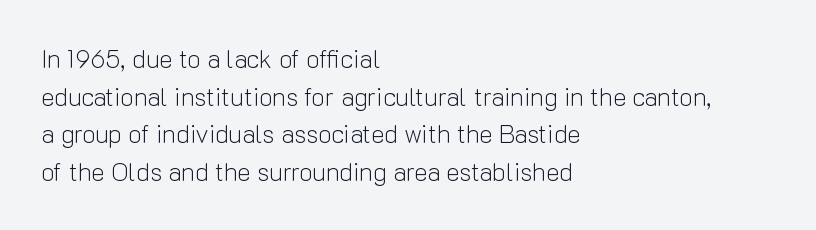
The face used here is rendered with its standard letterfit. Just letters on the line, the space beneath them empty. Caption: face not bold, strokes unweighted. Line spacing here is normal.
